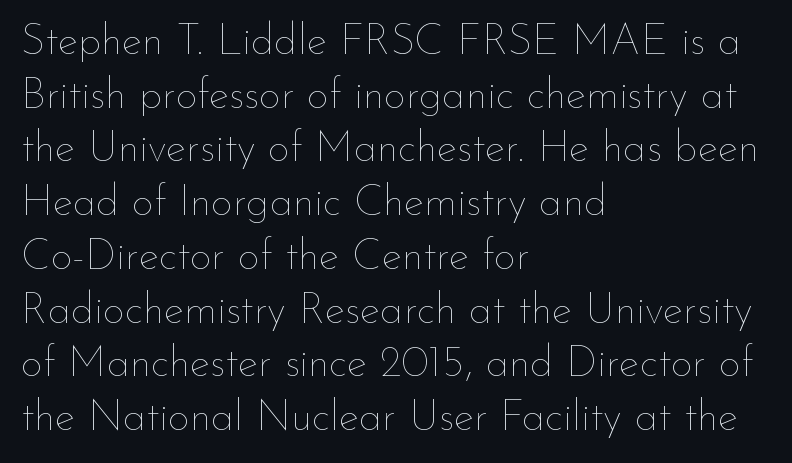
Q: Is the text bold? A: No.
Q: Is the text italic (slanted)? A: No, it is upright.
Q: Is the text underlined? A: No.
Q: How is the paragraph aligned? A: Left-aligned.
Q: Is the spacing between letters normal or unusually wide? A: Normal.
Q: Is the spacing between lines tight, normal or loose? A: Normal.
Q: Width (condensed, normal, or wide)? A: Normal.
Q: Stroke contrast? A: Low.
Q: x-height? A: Small.
Q: Monospaced? A: No.
